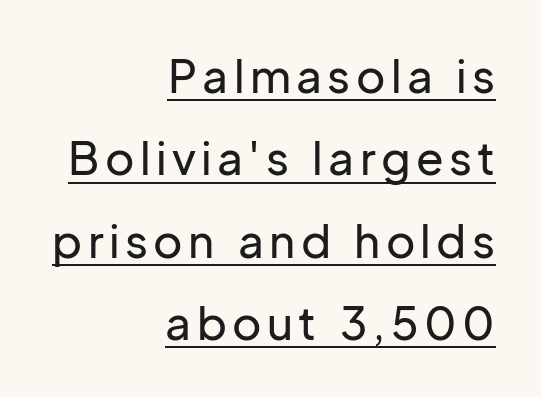
The image shows 45 px sans-serif type, upright; set right-aligned, line spacing 1.83x, underlined; low stroke contrast and a medium x-height.
